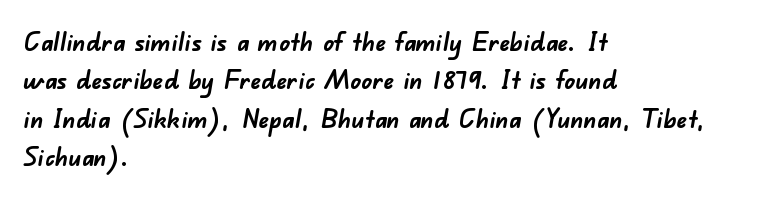
{"bold": "yes", "underline": "no", "align": "left", "line_spacing": "normal", "line_spacing_ratio": 1.48, "letter_spacing": "normal", "letter_spacing_em": 0.0, "glyph_px": 26}
